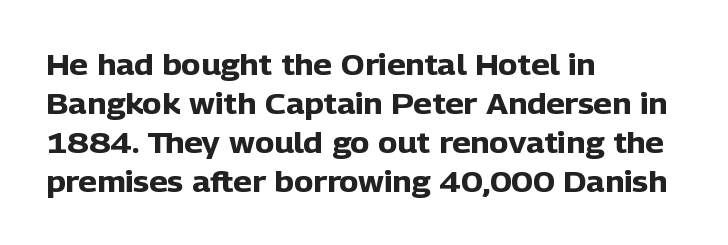
The image shows 29 px heavy sans-serif type, upright; set left-aligned, normal line spacing (1.34x), normal letter spacing, not underlined; low stroke contrast and a medium x-height.
